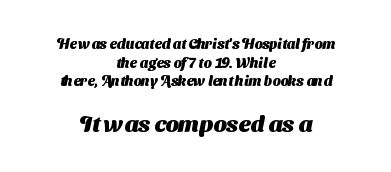
In terms of leading, this rendering sits right in the middle. Type size steps up from the first block to the second. The strip under each line holds only bare page. Visually the block forms a symmetrical silhouette, jagged on both flanks.
